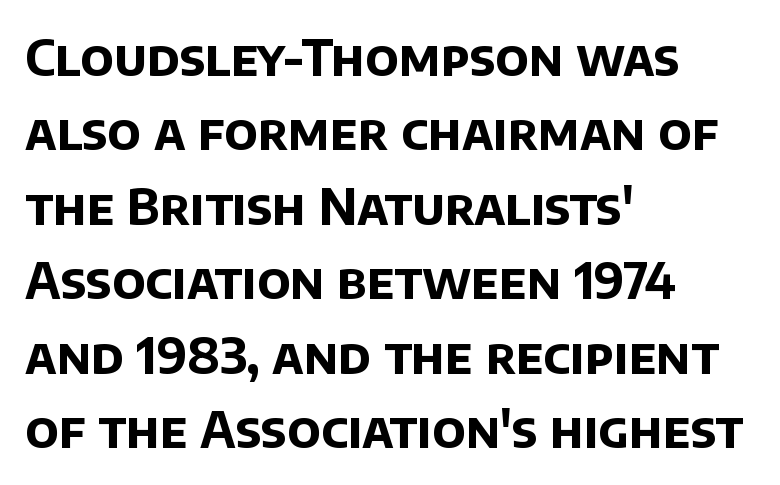
In terms of weight, the rendering is a true, heavy bold. The string is rendered with underlining switched off. The letters sit at their default tracking, neither squeezed nor spread. Looks like regular typesetting: each glyph gets only the width it needs. The face used here is a sans, in the tradition of grotesques and geometrics.
